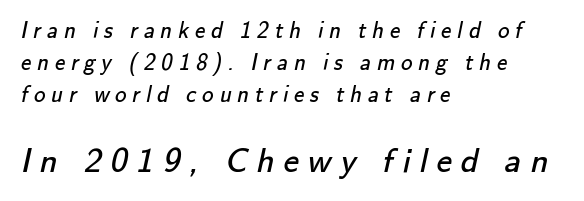
Q: Is the text bold? A: No.
Q: Is the typeface a serif or a sans-serif typeface? A: Sans-serif.
Q: Is the text underlined? A: No.
Q: How is the paragraph aligned? A: Left-aligned.
Q: Is the spacing between letters normal or unusually wide? A: Unusually wide.
Q: Is the spacing between lines tight, normal or loose? A: Normal.
Q: Which block of text is set in a larger size, the first (top) or the second (bottom)? A: The second (bottom) one.
Q: Width (condensed, normal, or wide)? A: Normal.
Q: Stroke contrast? A: Low.
Q: x-height? A: Small.
Q: Monospaced? A: No.
